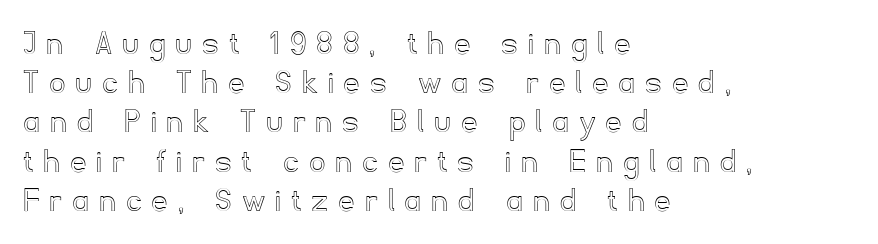
Any mark beneath the type? The region is blank. A roman cut, with each character standing at attention. Note the varied advance widths — an 'i' is clearly narrower than an 'm'. Visually the block forms a straight wall on the left and a jagged coastline on the right. A typesetter would call this leading minimal, almost set solid.
